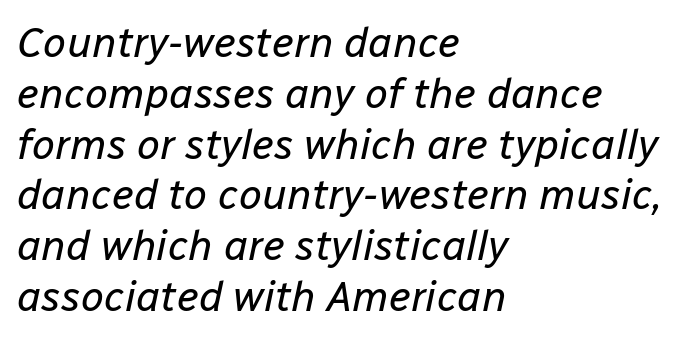
Horizontally, the lines are justified to the leading edge only. The passage shown is typed in a proportional face where columns would drift. Compared with typical body copy, the letter spacing here is the same. Observe the lean: these are italic letterforms. Beneath every word, the page is bare. Is the stroke heavy? The answer is a plain regular-or-lighter.
